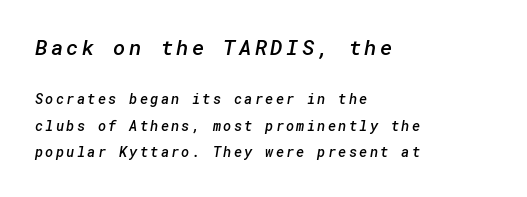
Q: Is the text bold? A: Semi-bold.
Q: Is the text underlined? A: No.
Q: How is the paragraph aligned? A: Left-aligned.
Q: Which block of text is set in a larger size, the first (top) or the second (bottom)? A: The first (top) one.
